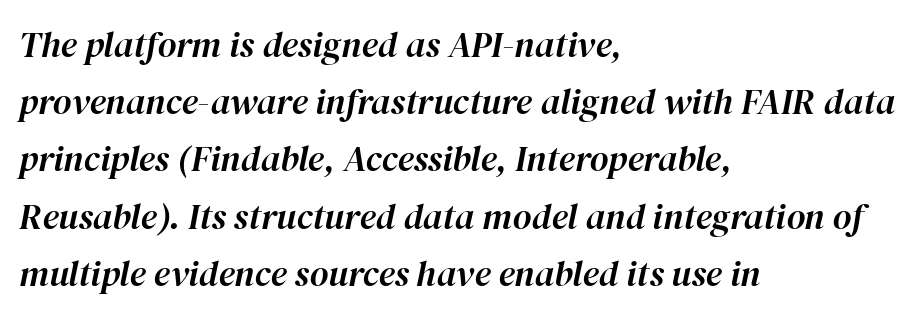
Q: Is the text italic (slanted)? A: Yes, it leans right by about 12 degrees.
Q: Is the text underlined? A: No.
Q: How is the paragraph aligned? A: Left-aligned.
Q: Is the spacing between letters normal or unusually wide? A: Normal.
Q: Is the spacing between lines tight, normal or loose? A: Normal.
Q: Width (condensed, normal, or wide)? A: Normal.
Q: Stroke contrast? A: High.
Q: x-height? A: Medium.
Q: Monospaced? A: No.
